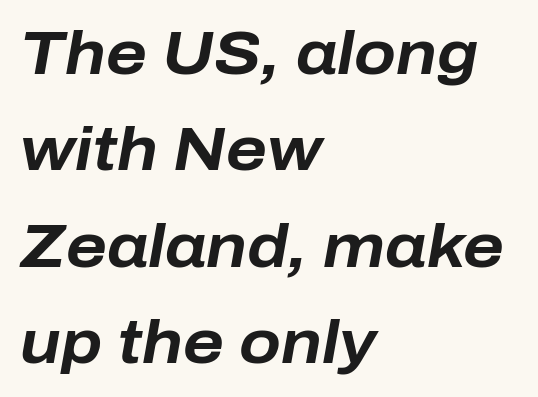
Q: Is the text bold? A: Yes.
Q: Is the text italic (slanted)? A: Yes, it leans right by about 10 degrees.
Q: Is the text underlined? A: No.
Q: How is the paragraph aligned? A: Left-aligned.
Q: Is the spacing between letters normal or unusually wide? A: Normal.
Q: Is the spacing between lines tight, normal or loose? A: Normal.
Q: Width (condensed, normal, or wide)? A: Normal.
Q: Stroke contrast? A: Low.
Q: x-height? A: Medium.
Q: Monospaced? A: No.
